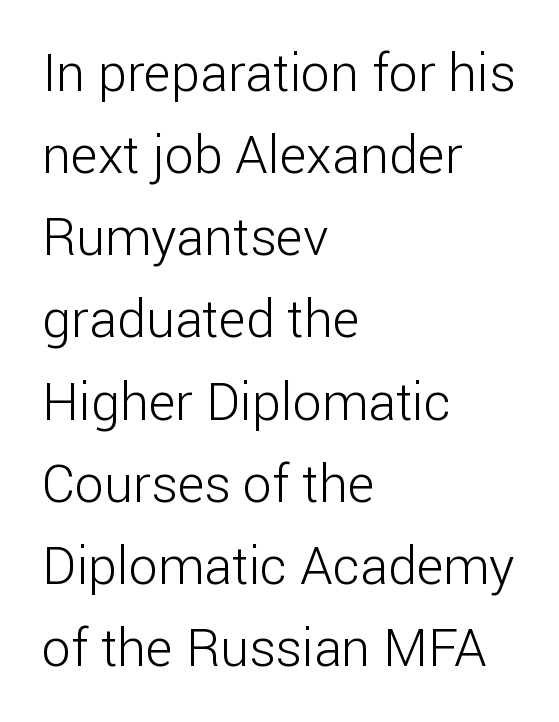
The image shows 52 px light sans-serif type, upright; set left-aligned, normal line spacing (1.58x), normal letter spacing, not underlined; low stroke contrast and a medium x-height.
